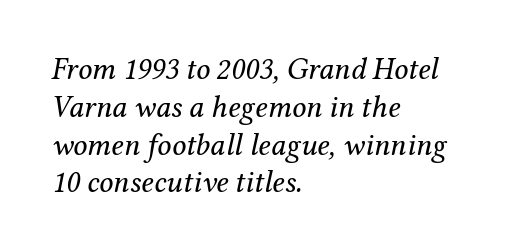
{"serif": "yes", "italic": "yes", "lean": "right", "slant_degrees": 12, "bold": "no", "weight": "regular", "width": "normal", "stroke_contrast": "medium", "x_height": "medium", "monospaced": "no", "underline": "no", "align": "left", "line_spacing_ratio": 1.22, "letter_spacing": "normal", "letter_spacing_em": 0.0, "glyph_px": 31}
